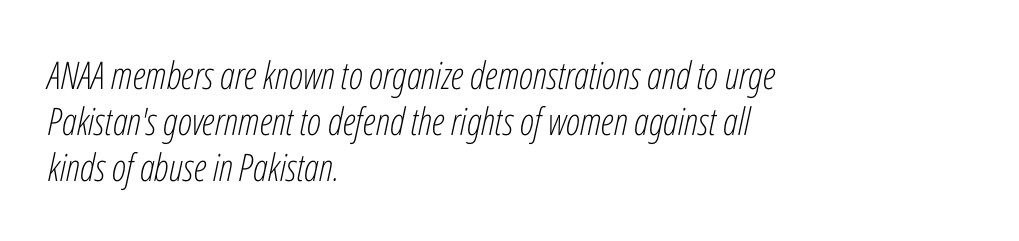
The passage shown leans; its letterforms are oblique. Alignment: flush left. No letter is thick-stroked: the sample isn't bold. Is the letter spacing exaggerated? No — it looks like the ordinary default. Varying glyph widths throughout — classic text-font behaviour.
